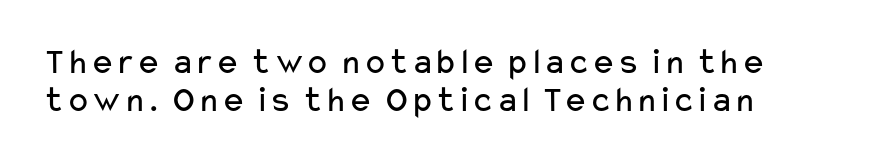
The image shows 37 px regular-weight, wide sans-serif type, upright; set left-aligned, tight line spacing (1.03x), normal letter spacing, not underlined; low stroke contrast and a medium x-height.
